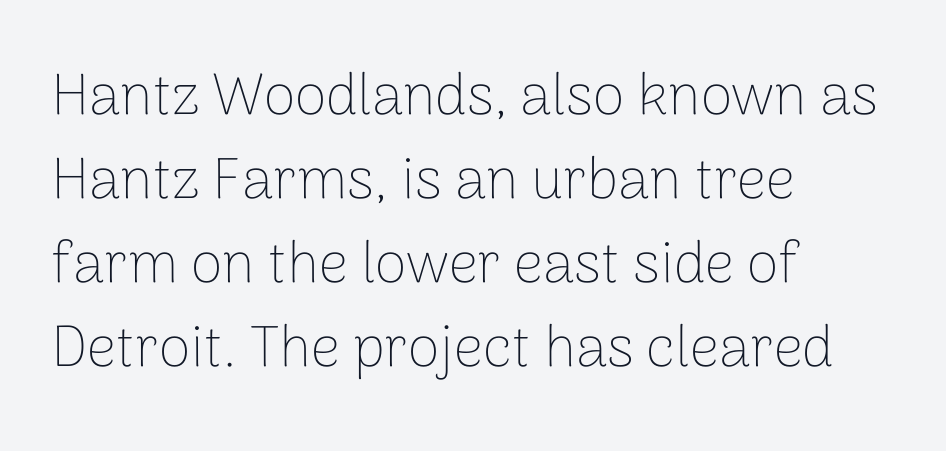
Note: no serifs on the glyphs. Look at the tracking — it's just the regular setting, nothing added. Successive baselines arrive at the customary interval. The space directly below the letters is spotless.
